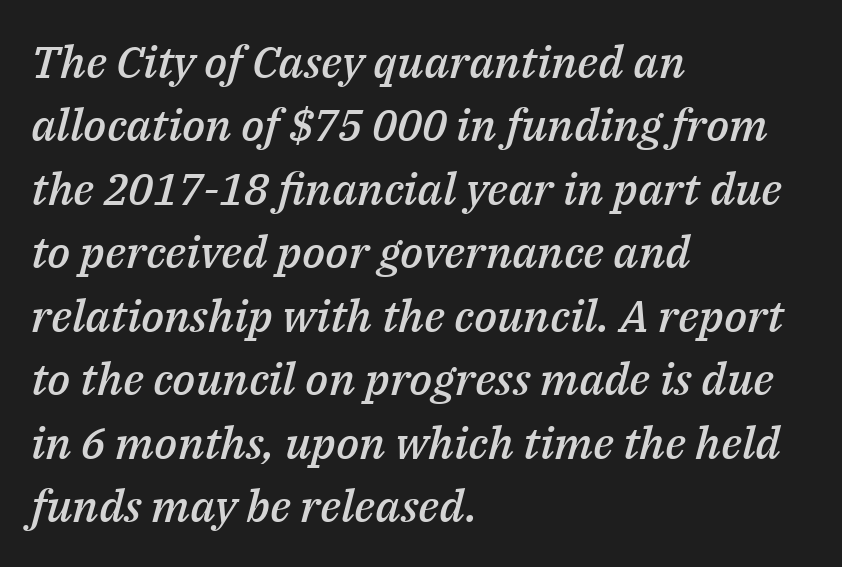
Looking at the ascenders, they clearly lean. The string is rendered with underlining switched off. The typesetter chose a ragged-right arrangement here. Tracking value appears to be zero — textbook default spacing.
